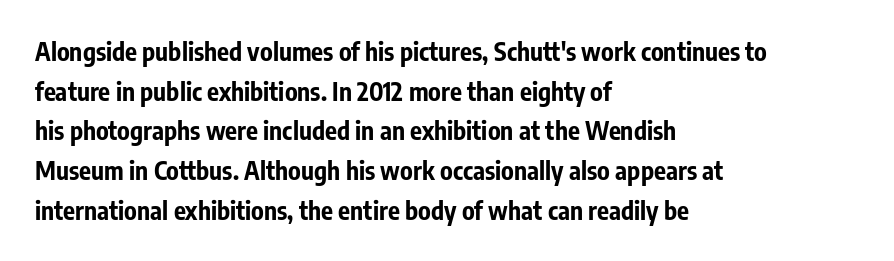
The image shows 25 px bold type, upright; set left-aligned, normal line spacing (1.59x), normal letter spacing, not underlined.
